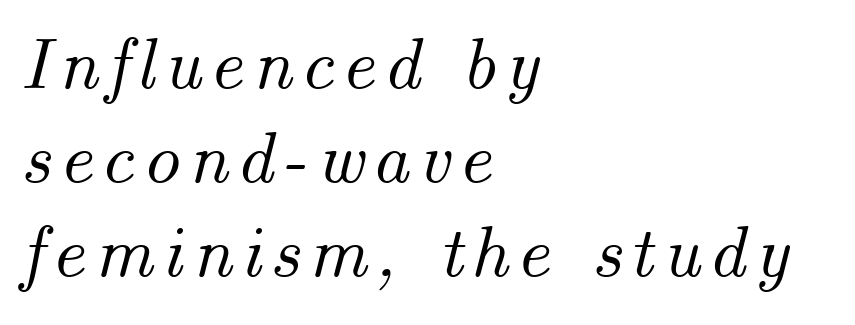
{"italic": "yes", "lean": "right", "slant_degrees": 14, "width": "normal", "stroke_contrast": "medium", "x_height": "small", "monospaced": "no", "underline": "no", "align": "left", "line_spacing": "normal", "line_spacing_ratio": 1.27, "glyph_px": 74}
